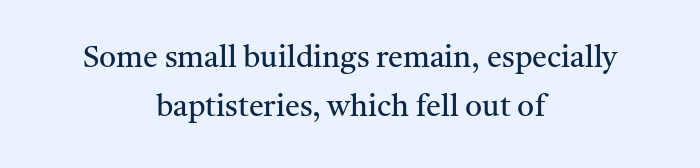
Q: Is the text bold? A: No.
Q: Is the text italic (slanted)? A: No, it is upright.
Q: Is the typeface a serif or a sans-serif typeface? A: Serif.
Q: Is the text underlined? A: No.
Q: How is the paragraph aligned? A: Centered.
Q: Is the spacing between letters normal or unusually wide? A: Normal.
Q: Is the spacing between lines tight, normal or loose? A: Normal.
Q: Width (condensed, normal, or wide)? A: Normal.
Q: Stroke contrast? A: Medium.
Q: x-height? A: Medium.
Q: Monospaced? A: No.
